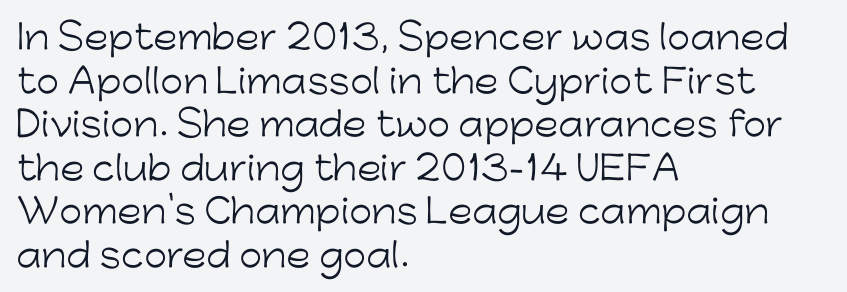
Beneath every word, the page is bare. Successive baselines arrive at the customary interval. Think of a printed novel: that variable character pitch is what you see here. Line beginnings align vertically; line endings do not. A sans-serif font was chosen for this passage. No italicization has been applied; the sample stays upright.
